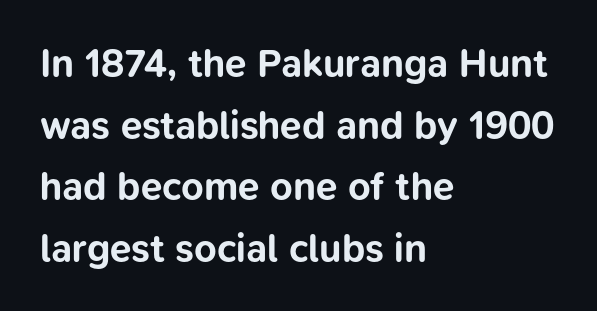
{"serif": "no", "italic": "no", "bold": "yes", "weight": "bold", "width": "normal", "stroke_contrast": "low", "x_height": "medium", "monospaced": "no", "underline": "no", "align": "left", "line_spacing": "normal", "line_spacing_ratio": 1.58, "letter_spacing": "normal", "letter_spacing_em": 0.0, "glyph_px": 39}
